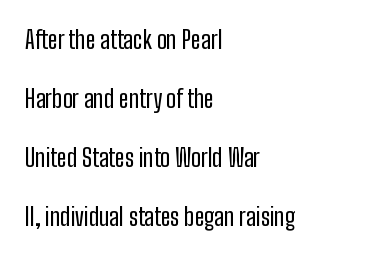
The image shows 24 px text type, upright; set left-aligned, loose line spacing (2.46x), normal letter spacing, not underlined.
